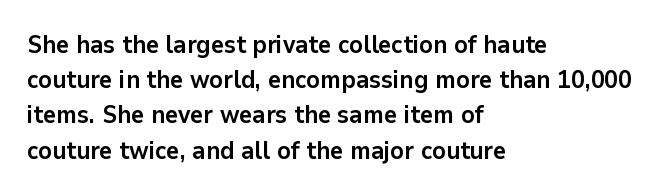
Here the glyphs are tracked normally, forming tight word shapes. Posture: upright roman. Plain, unruled lines of type. Leading matches the norm, producing a regular column.
